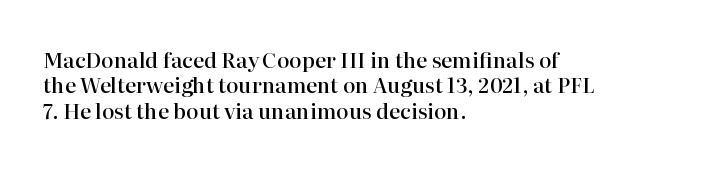
Characters follow at the spacing the type designer built in. Quick note: underline off. Line beginnings align vertically; line endings do not. Does the lettering tilt? It doesn't — this is upright. This is moderately heavy type, rendered in semibold.
